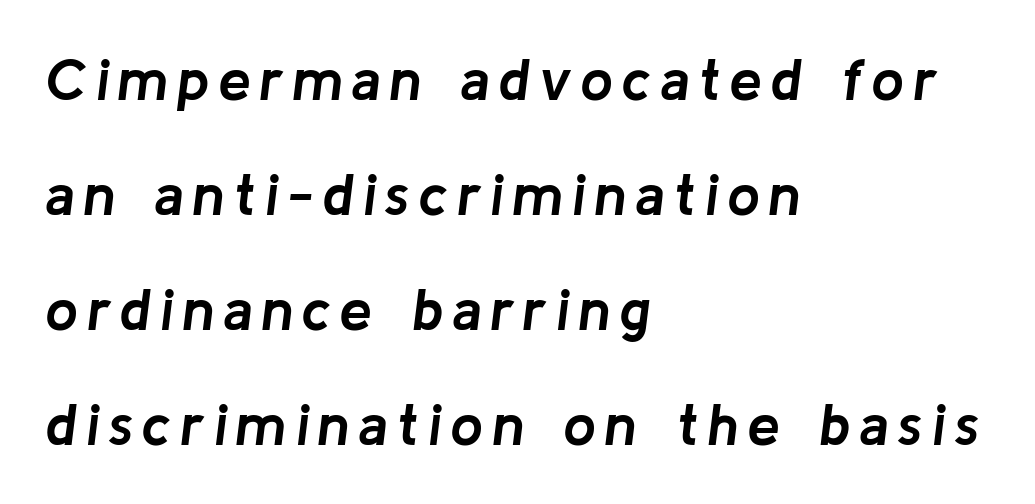
{"italic": "yes", "lean": "right", "slant_degrees": 8, "bold": "yes", "weight": "semibold", "width": "normal", "stroke_contrast": "low", "x_height": "medium", "monospaced": "no", "underline": "no", "align": "left", "line_spacing": "loose", "line_spacing_ratio": 1.95, "glyph_px": 59}
